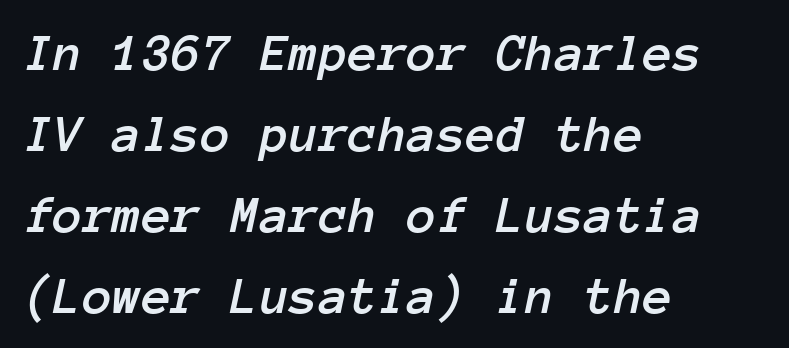
{"italic": "yes", "lean": "right", "slant_degrees": 12, "width": "normal", "stroke_contrast": "low", "x_height": "medium", "monospaced": "yes", "underline": "no", "align": "left", "line_spacing": "normal", "line_spacing_ratio": 1.5, "letter_spacing": "normal", "letter_spacing_em": 0.0, "glyph_px": 54}
